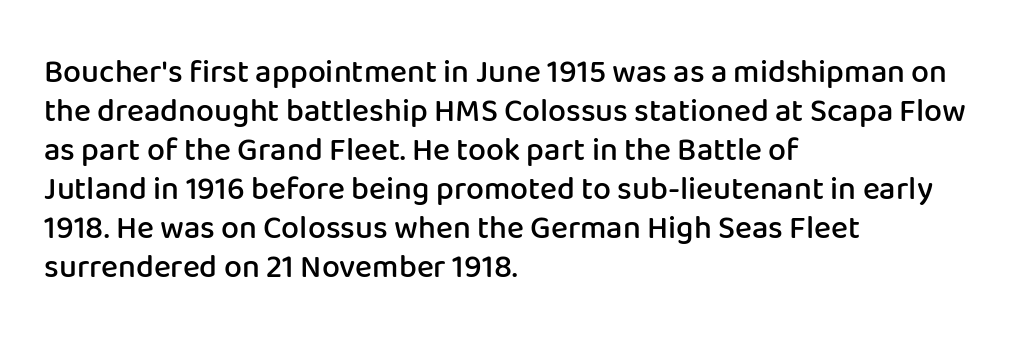
There is no visible air inserted between adjacent glyphs. A typesetter would call this proportional, since set widths differ per character. Each row of text sits above clean, open space. This sample uses a sans-serif face.
